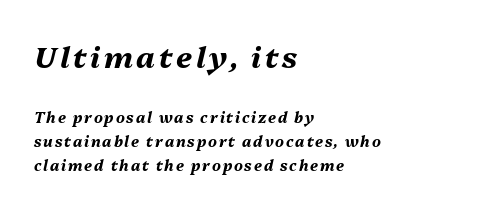
What weight is shown? A full bold with thick strokes. A student would call this left alignment; a typographer would say flush left, rag right. The letters are slanted; this is an italic face. Here the designer chose a conventional face with non-uniform glyph widths. Successive baselines arrive at the customary interval.
